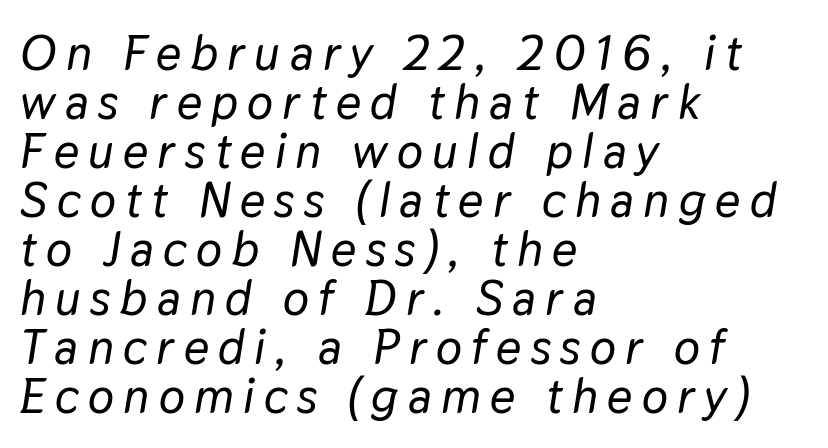
{"italic": "yes", "lean": "right", "slant_degrees": 9, "width": "normal", "stroke_contrast": "low", "x_height": "medium", "monospaced": "no", "underline": "no", "align": "left", "line_spacing": "tight", "line_spacing_ratio": 1.0, "glyph_px": 49}
